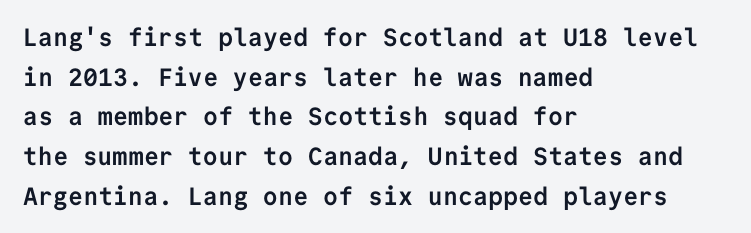
The words here are not underlined. Glyph-to-glyph distance matches everyday printed text. The rows are spaced the way most documents space them. The lettering holds an erect, upright posture throughout. Heavy-handed strokes throughout: this text is bold. Which margin do the lines hug? The left one — the right edge is uneven.
